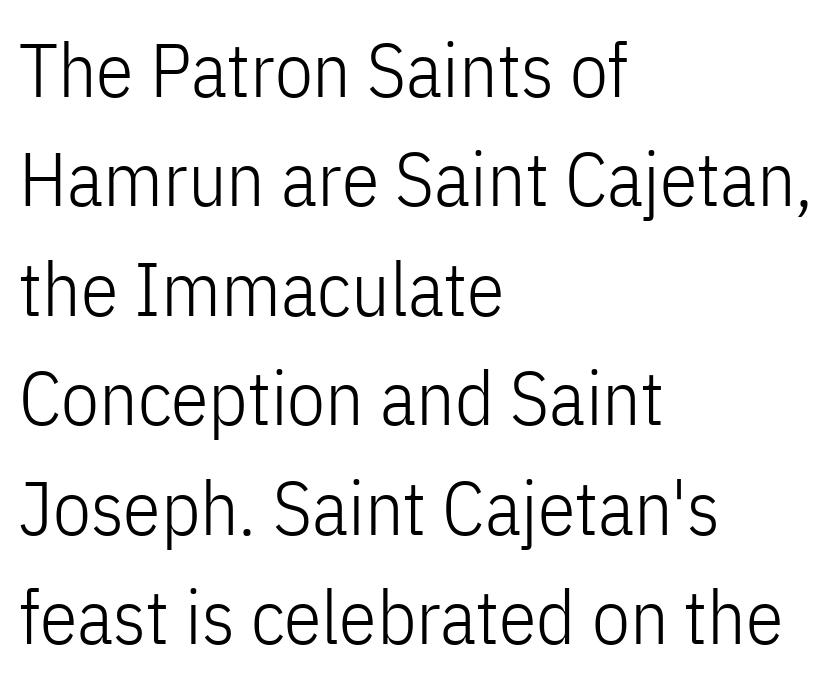
This rendering uses left alignment, leaving the right contour irregular. Each word holds together tightly as a unit, with standard inter-letter gaps. Compared with a typical body face, this is equally light or lighter still. Summary of vertical rhythm: regular, with standard interline spacing.
